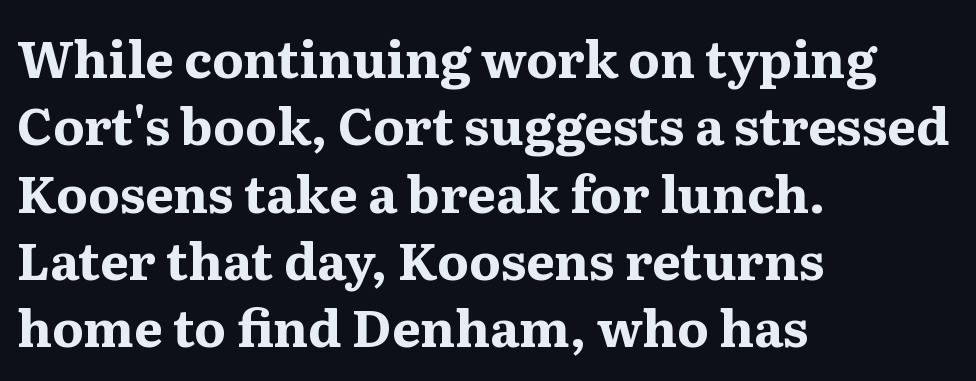
Q: Is the text bold? A: Yes.
Q: Is the text italic (slanted)? A: No, it is upright.
Q: Is the typeface a serif or a sans-serif typeface? A: Serif.
Q: Is the text underlined? A: No.
Q: How is the paragraph aligned? A: Left-aligned.
Q: Is the spacing between letters normal or unusually wide? A: Normal.
Q: Is the spacing between lines tight, normal or loose? A: Normal.
Q: Width (condensed, normal, or wide)? A: Normal.
Q: Stroke contrast? A: Medium.
Q: x-height? A: Medium.
Q: Monospaced? A: No.
